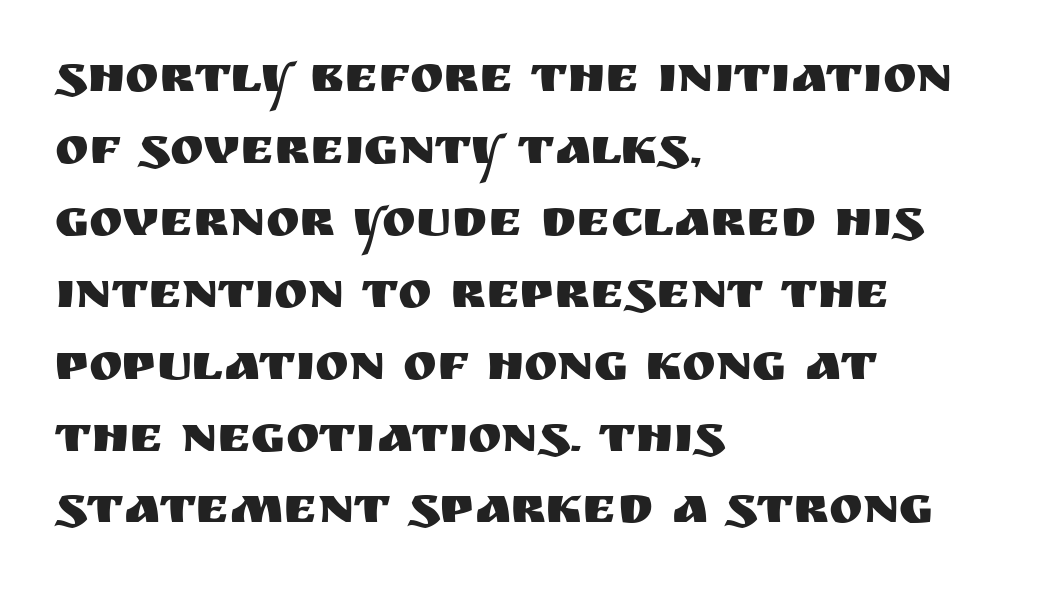
Every character sits straight up, as roman type does. No word sits above an underline. The passage shown is typed in a proportional face where columns would drift. What stands out about the letter spacing? Nothing — it is the standard amount.
